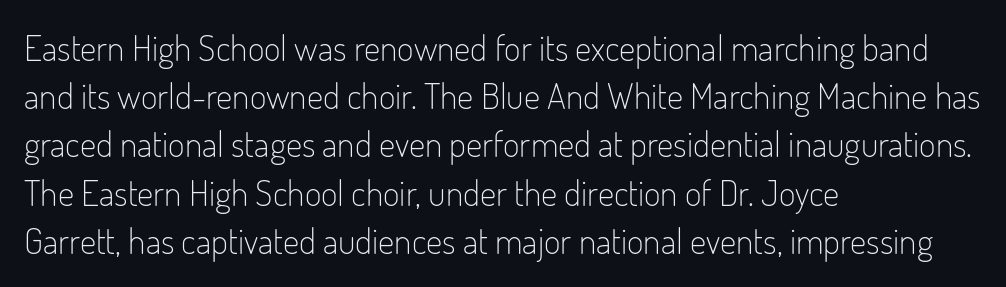
{"serif": "no", "italic": "no", "bold": "no", "weight": "light", "width": "condensed", "stroke_contrast": "low", "x_height": "small", "monospaced": "no", "underline": "no", "align": "left", "line_spacing": "normal", "line_spacing_ratio": 1.34, "letter_spacing": "normal", "letter_spacing_em": 0.0, "glyph_px": 36}
